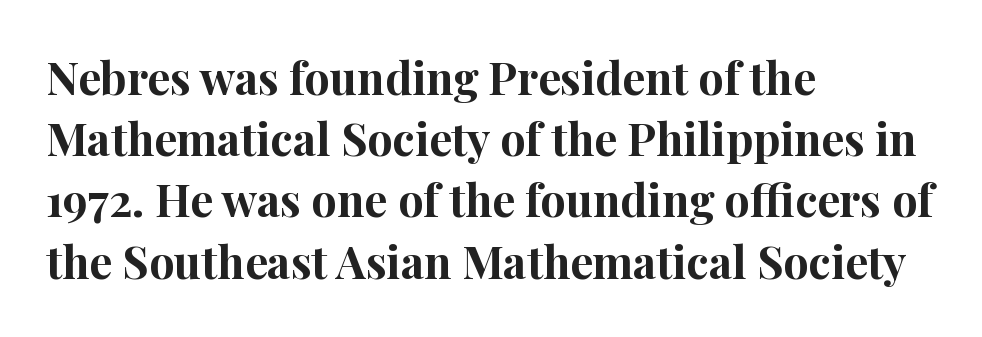
The image shows 45 px bold serif type, upright; set left-aligned, normal line spacing (1.36x), normal letter spacing, not underlined; high stroke contrast and a medium x-height.
